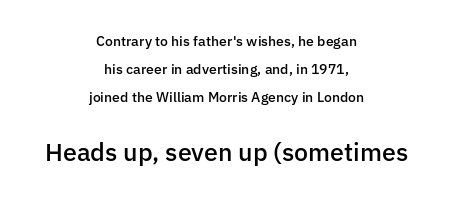
The image shows 25 px text type, upright; set centered, loose line spacing (2.0x), normal letter spacing, not underlined; the second (bottom) block is 1.79x larger.
